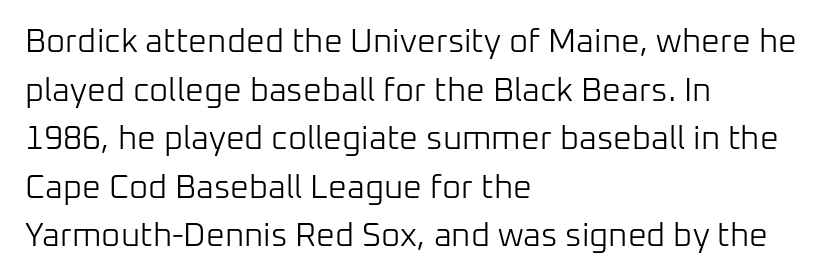
Does the type have serifs? No, each stem ends abruptly. The glyphs are unaccompanied by any horizontal stroke below them. The paragraph has a hard left edge and a soft right edge. Look at the tracking — it's just the regular setting, nothing added. Caption: face not bold, strokes unweighted. Regular leading.
